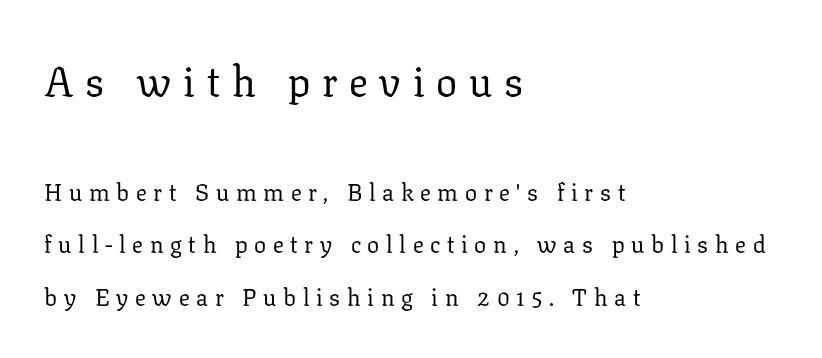
Q: Is the text bold? A: No.
Q: Is the text italic (slanted)? A: No, it is upright.
Q: Is the typeface a serif or a sans-serif typeface? A: Serif.
Q: Is the text underlined? A: No.
Q: How is the paragraph aligned? A: Left-aligned.
Q: Is the spacing between letters normal or unusually wide? A: Unusually wide.
Q: Is the spacing between lines tight, normal or loose? A: Loose.
Q: Which block of text is set in a larger size, the first (top) or the second (bottom)? A: The first (top) one.
Q: Width (condensed, normal, or wide)? A: Normal.
Q: Stroke contrast? A: Low.
Q: x-height? A: Medium.
Q: Monospaced? A: No.
